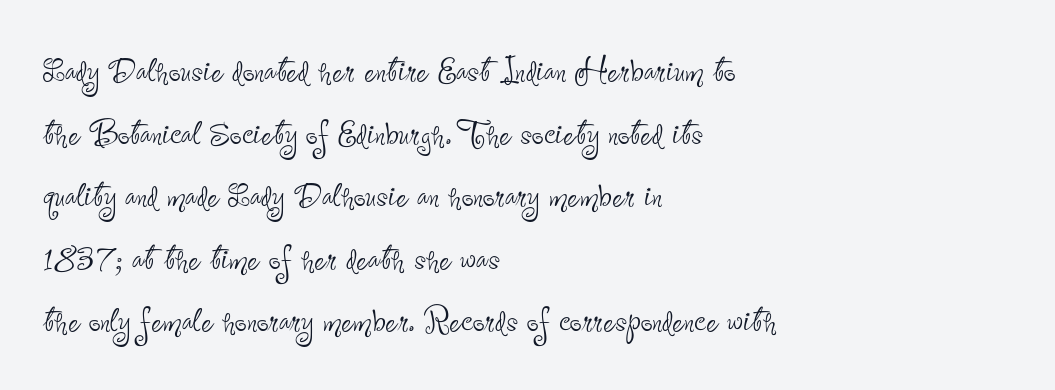
Q: Is the text bold? A: No.
Q: Is the text italic (slanted)? A: Yes.
Q: Is the typeface a serif or a sans-serif typeface? A: Sans-serif.
Q: Is the text underlined? A: No.
Q: How is the paragraph aligned? A: Left-aligned.
Q: Is the spacing between letters normal or unusually wide? A: Normal.
Q: Is the spacing between lines tight, normal or loose? A: Normal.
Q: Width (condensed, normal, or wide)? A: Condensed.
Q: Stroke contrast? A: Low.
Q: x-height? A: Small.
Q: Monospaced? A: No.
